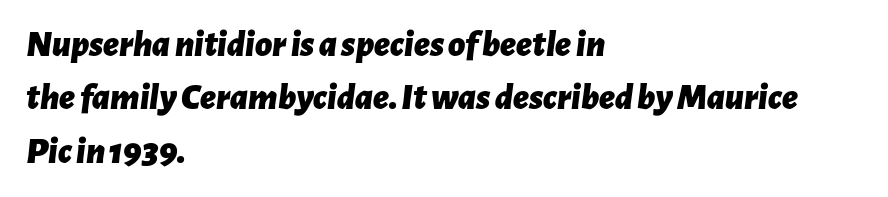
{"italic": "yes", "lean": "right", "slant_degrees": 7, "bold": "yes", "weight": "bold", "width": "normal", "stroke_contrast": "low", "x_height": "medium", "monospaced": "no", "underline": "no", "align": "left", "line_spacing": "normal", "line_spacing_ratio": 1.44, "letter_spacing": "normal", "letter_spacing_em": 0.0, "glyph_px": 37}
